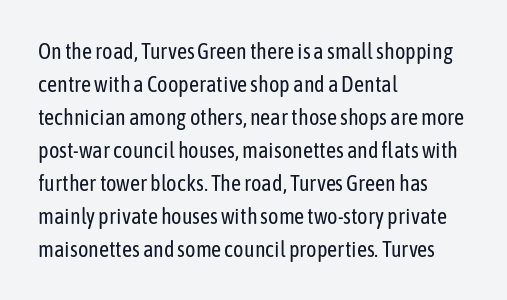
The image shows 22 px text type, upright; set left-aligned, normal line spacing (1.5x), normal letter spacing, not underlined.
